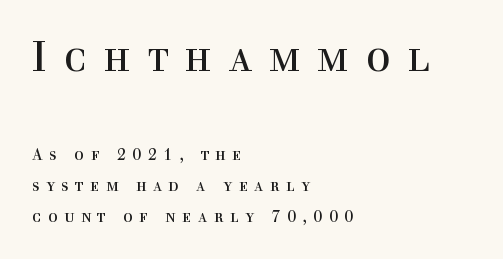
{"serif": "yes", "italic": "no", "bold": "no", "weight": "regular", "width": "normal", "x_height": "medium", "monospaced": "no", "underline": "no", "align": "left", "line_spacing": "loose", "line_spacing_ratio": 1.93, "letter_spacing": "wide", "letter_spacing_em": 0.41, "larger_block": "first", "size_ratio": 2.56, "glyph_px": 41}
